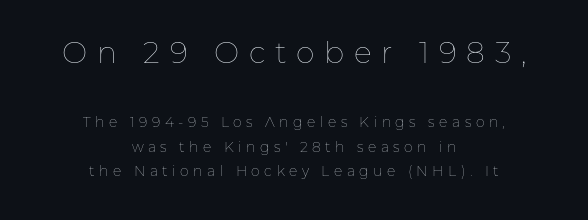
Q: Is the text bold? A: No.
Q: Is the text italic (slanted)? A: No, it is upright.
Q: Is the text underlined? A: No.
Q: How is the paragraph aligned? A: Centered.
Q: Is the spacing between letters normal or unusually wide? A: Unusually wide.
Q: Which block of text is set in a larger size, the first (top) or the second (bottom)? A: The first (top) one.
Q: Width (condensed, normal, or wide)? A: Normal.
Q: Stroke contrast? A: Low.
Q: x-height? A: Medium.
Q: Monospaced? A: No.
